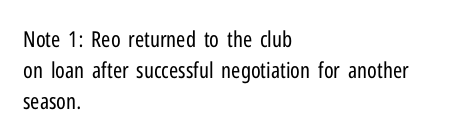
The image shows 22 px text type, upright; set left-aligned, normal line spacing (1.4x), normal letter spacing, not underlined.
